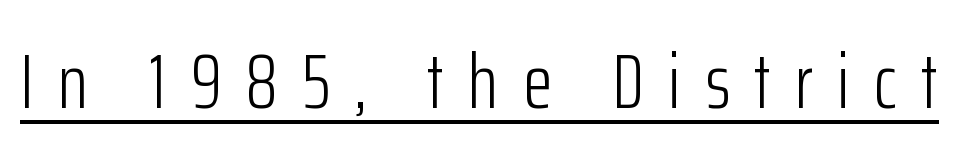
The image shows 77 px light, condensed sans-serif type, upright; set unusually wide letter spacing (+0.31 em), underlined; low stroke contrast and a medium x-height.
